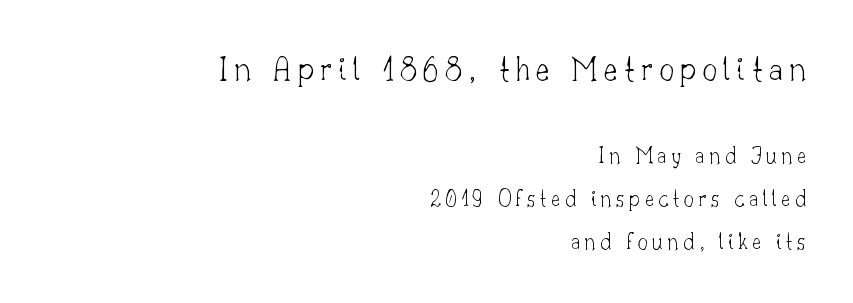
Reading down the block, your eye finds every line finishing at a fixed right position. Looks like regular typesetting: each glyph gets only the width it needs. Unlike italic type, these characters show no tilt at all. The earlier block is typeset at a bigger size than the later block.
